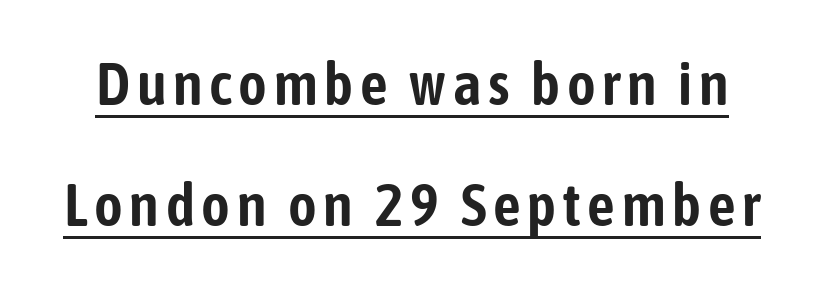
{"serif": "no", "italic": "no", "width": "condensed", "stroke_contrast": "low", "x_height": "medium", "monospaced": "no", "underline": "yes", "line_spacing": "loose", "line_spacing_ratio": 1.98, "glyph_px": 61}
